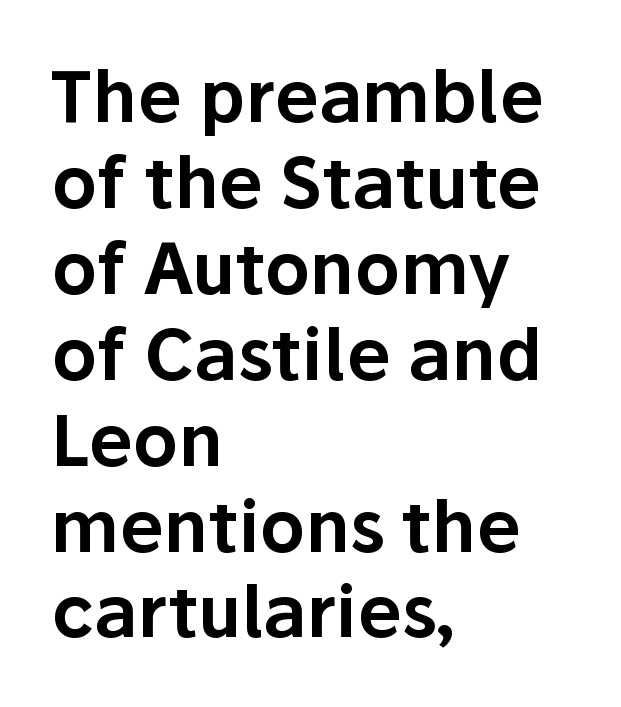
Check the space under the baseline: it is left empty. When letters stand straight like this, we call the style roman or upright. Character widths vary here, with narrow letters taking less room than wide ones. The paragraph has a hard left edge and a soft right edge. Short note: letters normally spaced. Check where the strokes stop: nothing finishes them off — pure sans.
